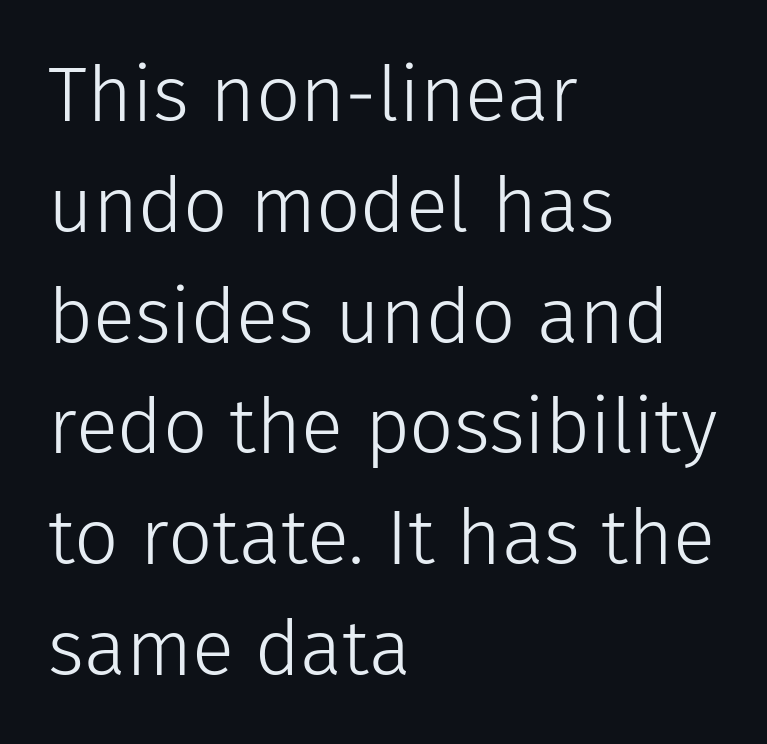
Q: Is the text bold? A: No.
Q: Is the text italic (slanted)? A: No, it is upright.
Q: Is the typeface a serif or a sans-serif typeface? A: Sans-serif.
Q: Is the text underlined? A: No.
Q: How is the paragraph aligned? A: Left-aligned.
Q: Is the spacing between letters normal or unusually wide? A: Normal.
Q: Is the spacing between lines tight, normal or loose? A: Normal.
Q: Width (condensed, normal, or wide)? A: Normal.
Q: Stroke contrast? A: Low.
Q: x-height? A: Medium.
Q: Monospaced? A: No.
